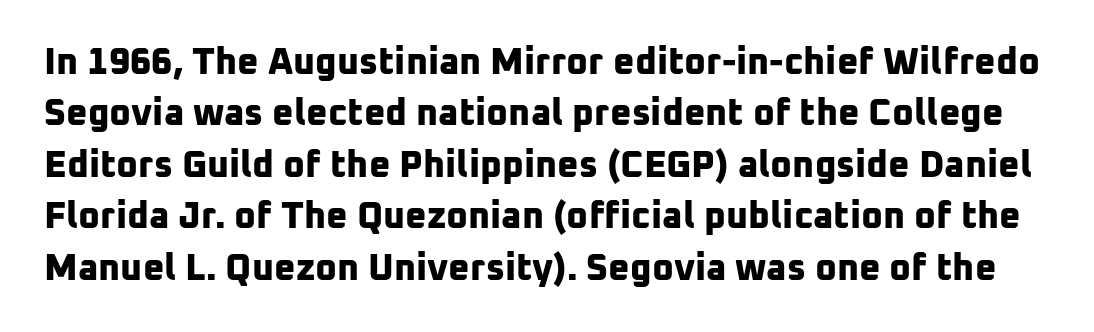
Q: Is the text bold? A: Yes.
Q: Is the typeface a serif or a sans-serif typeface? A: Sans-serif.
Q: Is the text underlined? A: No.
Q: Is the spacing between letters normal or unusually wide? A: Normal.
Q: Is the spacing between lines tight, normal or loose? A: Normal.
Q: Width (condensed, normal, or wide)? A: Normal.
Q: Stroke contrast? A: Low.
Q: x-height? A: Medium.
Q: Monospaced? A: No.
